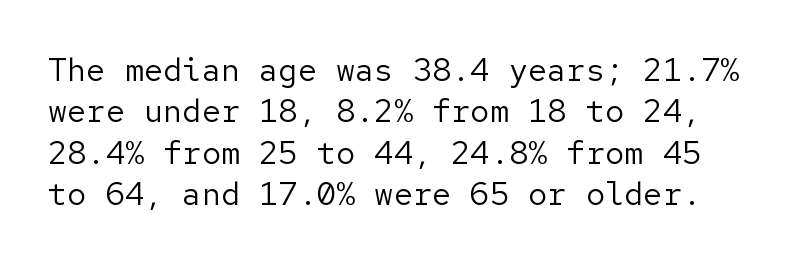
{"serif": "no", "italic": "no", "bold": "no", "weight": "regular", "width": "normal", "stroke_contrast": "low", "x_height": "medium", "underline": "no", "line_spacing": "normal", "line_spacing_ratio": 1.29, "letter_spacing": "normal", "letter_spacing_em": 0.0, "glyph_px": 32}
